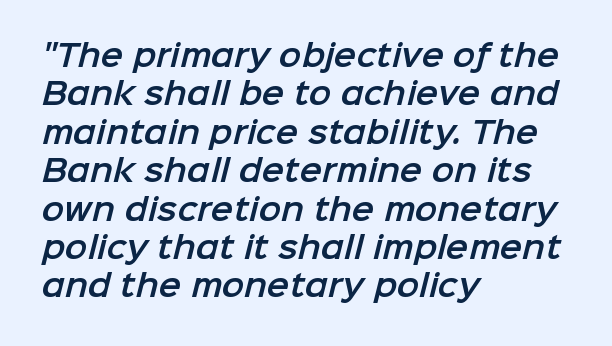
Q: Is the typeface a serif or a sans-serif typeface? A: Sans-serif.
Q: Is the text underlined? A: No.
Q: How is the paragraph aligned? A: Left-aligned.
Q: Is the spacing between letters normal or unusually wide? A: Normal.
Q: Is the spacing between lines tight, normal or loose? A: Normal.
Q: Width (condensed, normal, or wide)? A: Normal.
Q: Stroke contrast? A: Low.
Q: x-height? A: Medium.
Q: Monospaced? A: No.
